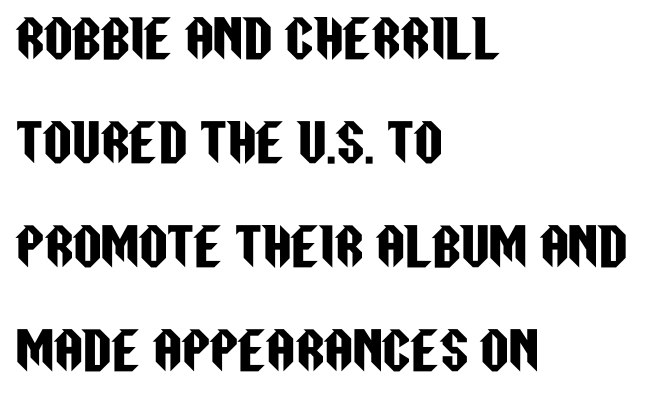
Loosely led — the rows are spread out. The setting favours the left margin, as ordinary paragraphs usually do. The line texture is even and compact thanks to regular tracking. Do the letters lean? They stand straight.
